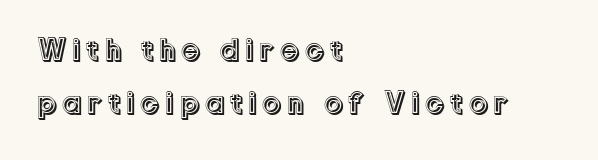
The image shows 31 px text type, upright; set left-aligned, line spacing 1.71x, not underlined; a medium x-height.
